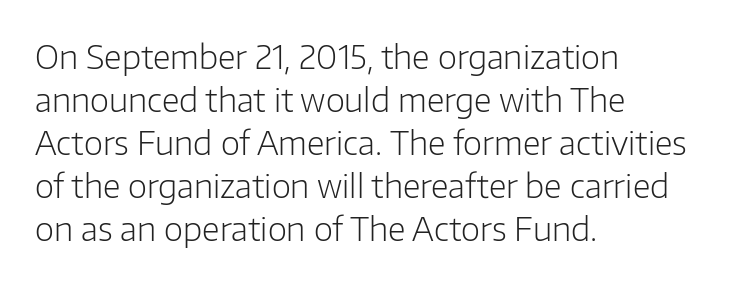
Quick note: not italic, upright. The passage shown stacks its lines at a standard gap. A classic flush-left, rag-right setting is used for this passage. Caption: standard tracking, unaltered. The typeface chosen for these lines omits serifs. Weight: not bold — regular or lighter.
